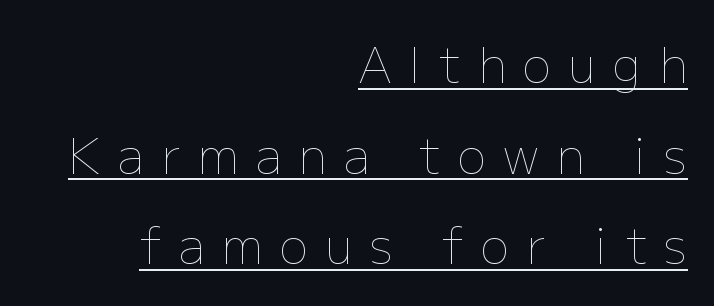
The image shows 48 px thin type, upright; set right-aligned, line spacing 1.89x, unusually wide letter spacing (+0.36 em), underlined; low stroke contrast and a medium x-height.
